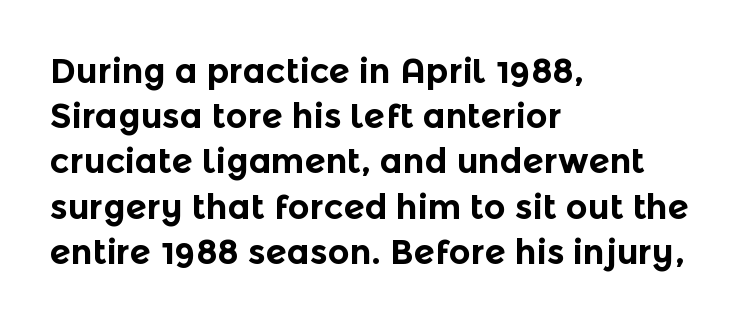
Q: Is the text bold? A: Yes.
Q: Is the text italic (slanted)? A: No, it is upright.
Q: Is the typeface a serif or a sans-serif typeface? A: Sans-serif.
Q: Is the text underlined? A: No.
Q: How is the paragraph aligned? A: Left-aligned.
Q: Is the spacing between letters normal or unusually wide? A: Normal.
Q: Is the spacing between lines tight, normal or loose? A: Normal.
Q: Width (condensed, normal, or wide)? A: Normal.
Q: x-height? A: Medium.
Q: Monospaced? A: No.
